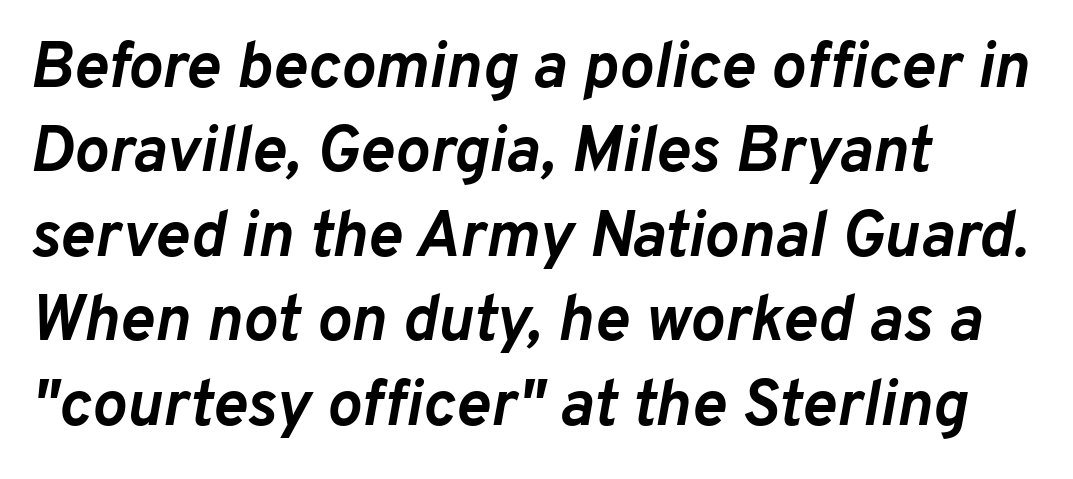
Q: Is the text bold? A: Yes.
Q: Is the text italic (slanted)? A: Yes, it leans right by about 10 degrees.
Q: Is the text underlined? A: No.
Q: How is the paragraph aligned? A: Left-aligned.
Q: Is the spacing between letters normal or unusually wide? A: Normal.
Q: Is the spacing between lines tight, normal or loose? A: Normal.
Q: Width (condensed, normal, or wide)? A: Normal.
Q: Stroke contrast? A: Low.
Q: x-height? A: Medium.
Q: Monospaced? A: No.
